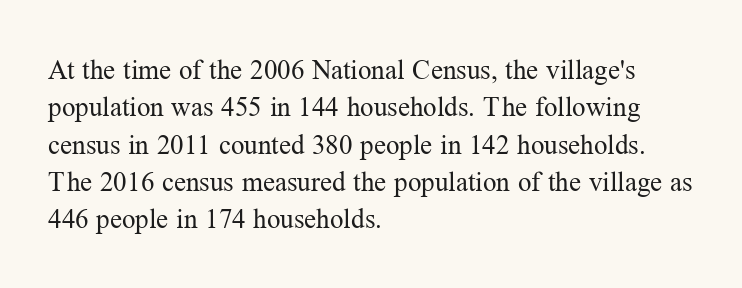
The image shows 27 px text type, upright; set left-aligned, normal line spacing (1.38x), normal letter spacing, not underlined.
